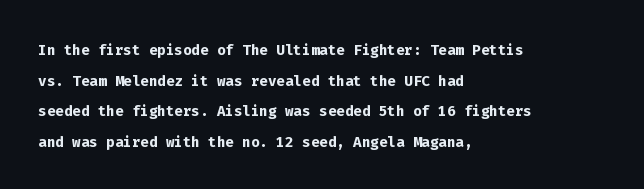
Q: Is the text bold? A: Yes.
Q: Is the text italic (slanted)? A: No, it is upright.
Q: Is the text underlined? A: No.
Q: How is the paragraph aligned? A: Left-aligned.
Q: Is the spacing between letters normal or unusually wide? A: Normal.
Q: Is the spacing between lines tight, normal or loose? A: Normal.
